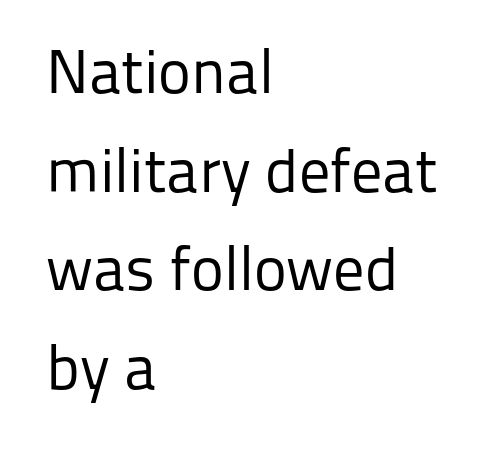
Q: Is the text bold? A: No.
Q: Is the text italic (slanted)? A: No, it is upright.
Q: Is the typeface a serif or a sans-serif typeface? A: Sans-serif.
Q: Is the text underlined? A: No.
Q: How is the paragraph aligned? A: Left-aligned.
Q: Is the spacing between letters normal or unusually wide? A: Normal.
Q: Is the spacing between lines tight, normal or loose? A: Normal.
Q: Width (condensed, normal, or wide)? A: Normal.
Q: Stroke contrast? A: Low.
Q: x-height? A: Medium.
Q: Monospaced? A: No.
